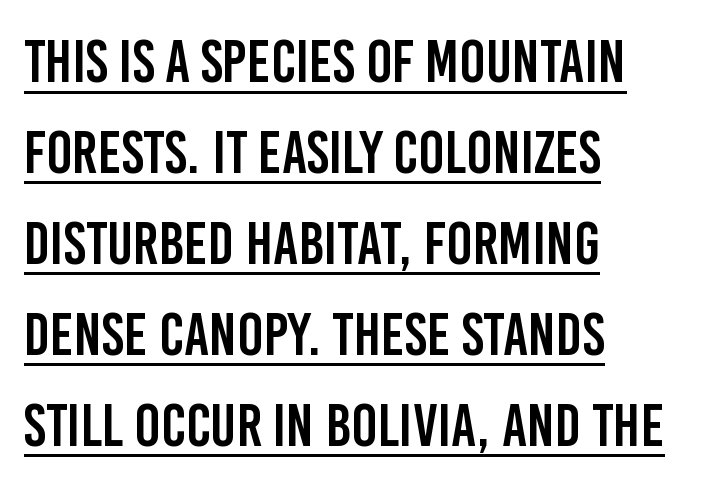
Q: Is the text italic (slanted)? A: No, it is upright.
Q: Is the typeface a serif or a sans-serif typeface? A: Sans-serif.
Q: Is the text underlined? A: Yes.
Q: How is the paragraph aligned? A: Left-aligned.
Q: Is the spacing between letters normal or unusually wide? A: Normal.
Q: Is the spacing between lines tight, normal or loose? A: Normal.
Q: Width (condensed, normal, or wide)? A: Condensed.
Q: Stroke contrast? A: Low.
Q: x-height? A: Large.
Q: Monospaced? A: No.
